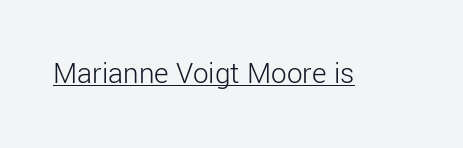
Q: Is the text bold? A: No.
Q: Is the text italic (slanted)? A: No, it is upright.
Q: Is the typeface a serif or a sans-serif typeface? A: Sans-serif.
Q: Is the text underlined? A: Yes.
Q: Is the spacing between letters normal or unusually wide? A: Normal.
Q: Width (condensed, normal, or wide)? A: Normal.
Q: Stroke contrast? A: Low.
Q: x-height? A: Medium.
Q: Monospaced? A: No.
